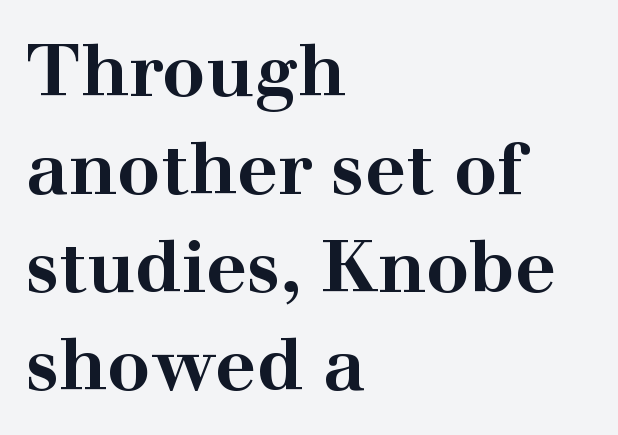
Q: Is the text bold? A: Yes.
Q: Is the text italic (slanted)? A: No, it is upright.
Q: Is the typeface a serif or a sans-serif typeface? A: Serif.
Q: Is the text underlined? A: No.
Q: How is the paragraph aligned? A: Left-aligned.
Q: Is the spacing between letters normal or unusually wide? A: Normal.
Q: Is the spacing between lines tight, normal or loose? A: Normal.
Q: Width (condensed, normal, or wide)? A: Wide.
Q: Stroke contrast? A: High.
Q: x-height? A: Medium.
Q: Monospaced? A: No.
